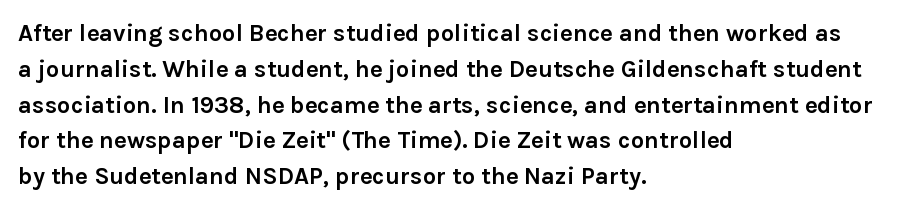
{"italic": "no", "bold": "yes", "underline": "no", "align": "left", "line_spacing": "normal", "line_spacing_ratio": 1.49, "letter_spacing": "normal", "letter_spacing_em": 0.0, "glyph_px": 24}
